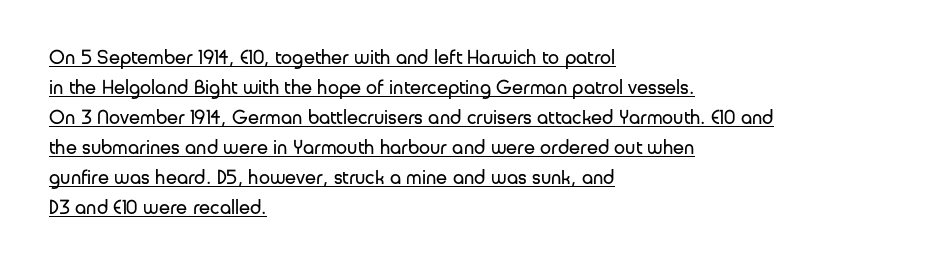
The image shows 20 px text type, upright; set left-aligned, normal line spacing (1.5x), normal letter spacing, underlined.
